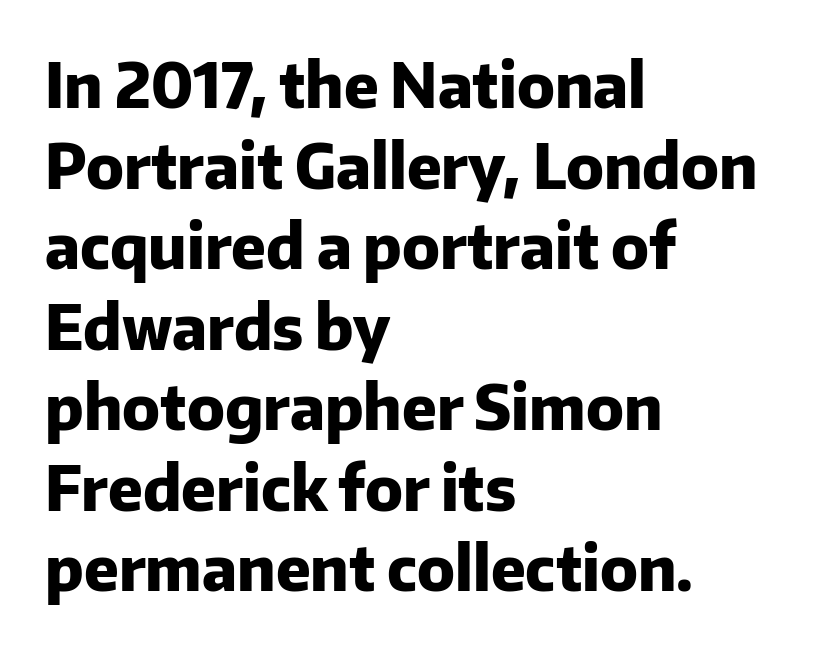
You could call the tracking neutral — neither tight nor loose. Heft: maximum for text — a bold. The typesetter chose a ragged-right arrangement here. The passage shown is typed in a proportional face where columns would drift. The passage shown is not underscored anywhere. This sample uses a sans-serif face.
